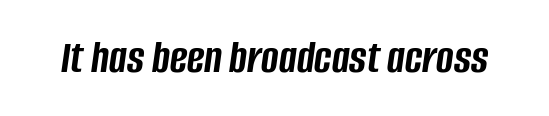
{"italic": "yes", "lean": "right", "slant_degrees": 8, "bold": "yes", "weight": "semibold", "width": "condensed", "stroke_contrast": "low", "x_height": "large", "monospaced": "no", "underline": "no", "letter_spacing": "normal", "letter_spacing_em": 0.0, "glyph_px": 47}
